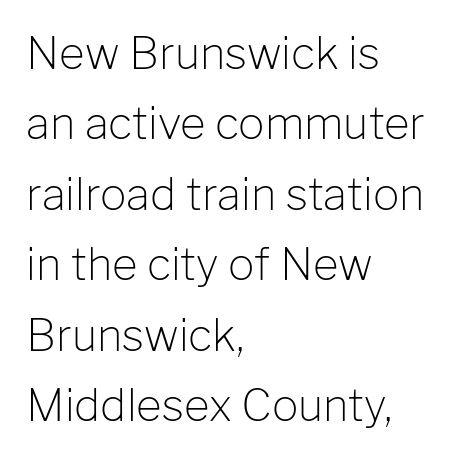
Q: Is the text bold? A: No.
Q: Is the text italic (slanted)? A: No, it is upright.
Q: Is the typeface a serif or a sans-serif typeface? A: Sans-serif.
Q: Is the text underlined? A: No.
Q: How is the paragraph aligned? A: Left-aligned.
Q: Is the spacing between letters normal or unusually wide? A: Normal.
Q: Is the spacing between lines tight, normal or loose? A: Normal.
Q: Width (condensed, normal, or wide)? A: Normal.
Q: Stroke contrast? A: Low.
Q: x-height? A: Medium.
Q: Monospaced? A: No.
